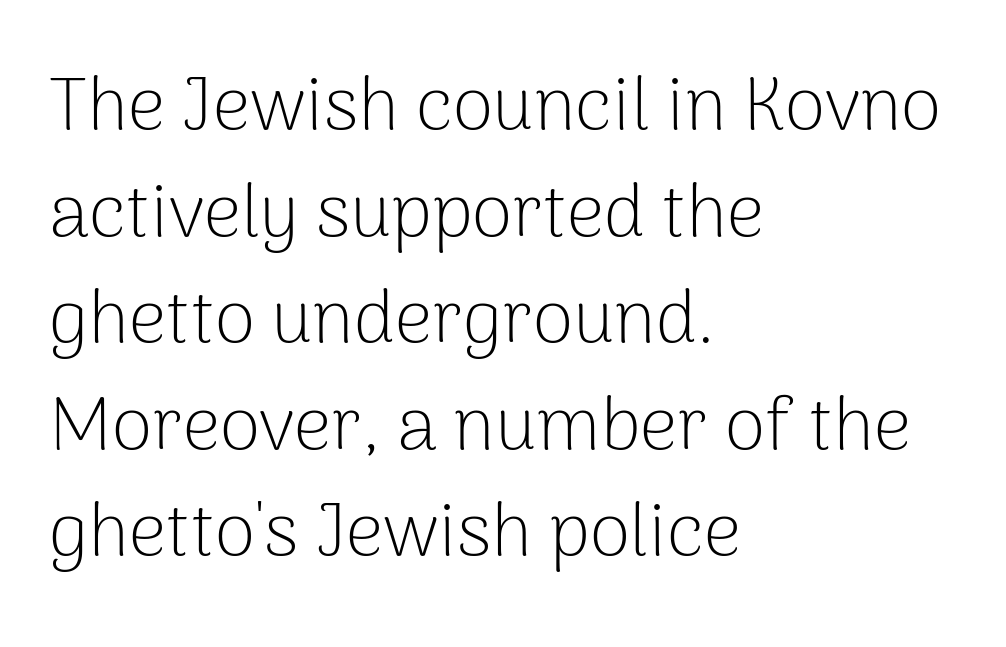
A typesetter would label this face a sans. The passage shown is typed in a proportional face where columns would drift. All the whitespace from short lines collects on the right. Type without underlining. The letters sit at their default tracking, neither squeezed nor spread.
